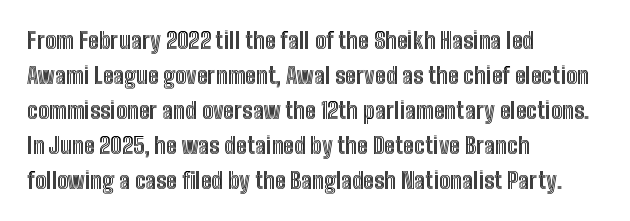
{"italic": "no", "underline": "no", "align": "left", "line_spacing": "normal", "line_spacing_ratio": 1.59, "letter_spacing": "normal", "letter_spacing_em": 0.0, "glyph_px": 22}
